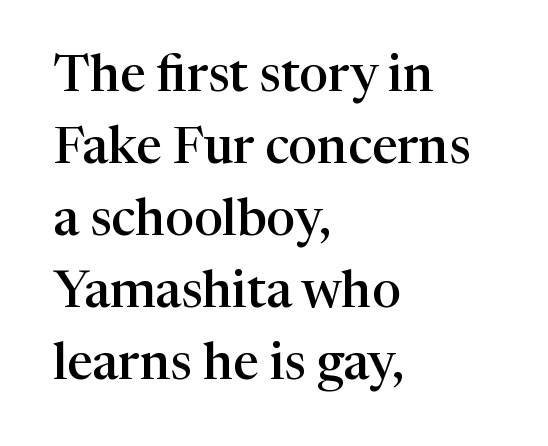
The image shows 51 px semibold serif type, upright; set left-aligned, normal line spacing (1.41x), normal letter spacing, not underlined; high stroke contrast and a medium x-height.
